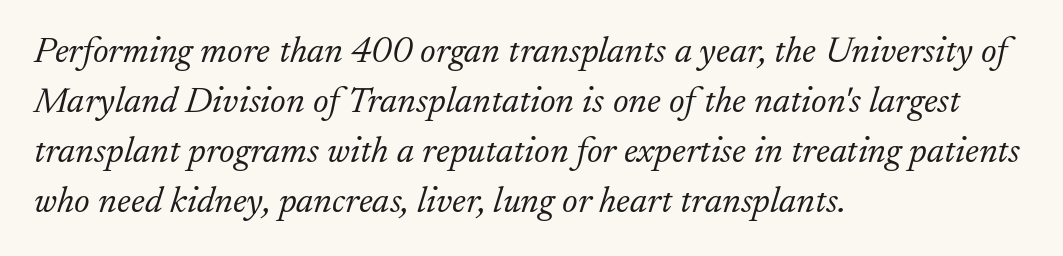
Q: Is the text bold? A: No.
Q: Is the text italic (slanted)? A: Yes, it leans right by about 17 degrees.
Q: Is the typeface a serif or a sans-serif typeface? A: Serif.
Q: Is the text underlined? A: No.
Q: How is the paragraph aligned? A: Left-aligned.
Q: Is the spacing between letters normal or unusually wide? A: Normal.
Q: Is the spacing between lines tight, normal or loose? A: Normal.
Q: Width (condensed, normal, or wide)? A: Normal.
Q: Stroke contrast? A: Low.
Q: x-height? A: Small.
Q: Monospaced? A: No.
